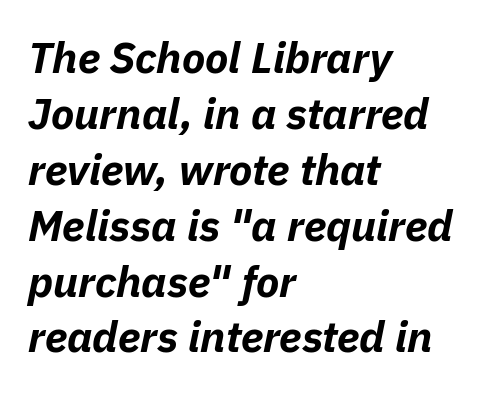
{"italic": "yes", "lean": "right", "slant_degrees": 11, "bold": "yes", "weight": "bold", "width": "normal", "stroke_contrast": "low", "x_height": "medium", "monospaced": "no", "underline": "no", "align": "left", "line_spacing": "normal", "line_spacing_ratio": 1.3, "letter_spacing": "normal", "letter_spacing_em": 0.0, "glyph_px": 43}
